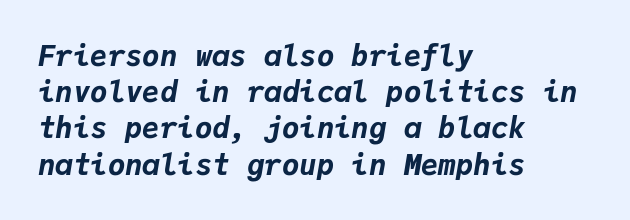
The image shows 29 px bold type, italic (leaning right), monospaced; set left-aligned, normal line spacing (1.25x), normal letter spacing, not underlined; low stroke contrast and a medium x-height.
